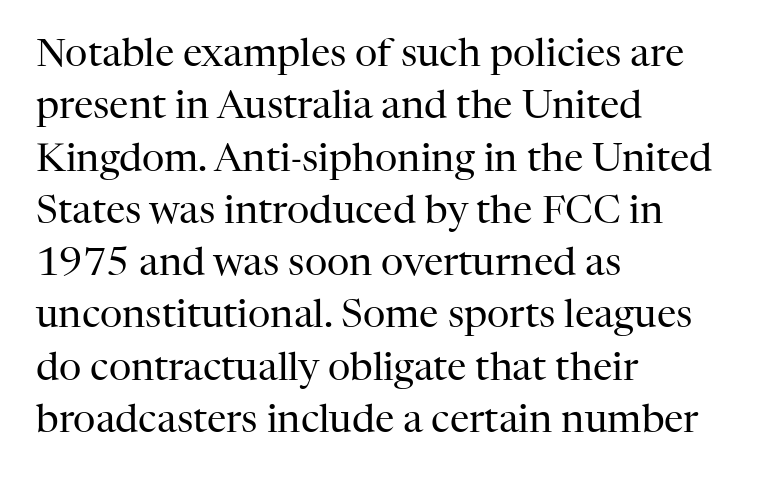
The image shows 39 px regular-weight serif type, upright; set left-aligned, normal line spacing (1.34x), normal letter spacing, not underlined; high stroke contrast and a medium x-height.
